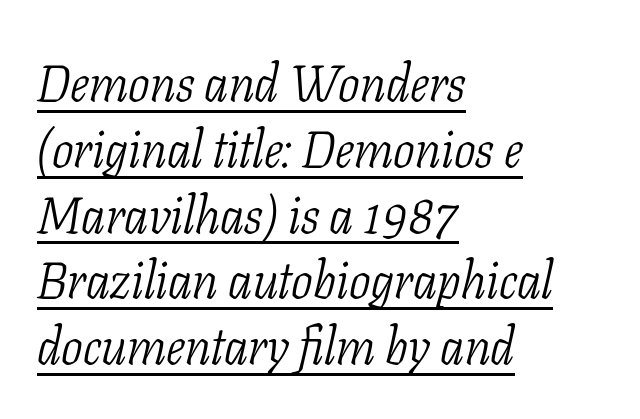
{"serif": "yes", "italic": "yes", "lean": "right", "slant_degrees": 11, "bold": "no", "weight": "light", "width": "condensed", "stroke_contrast": "low", "x_height": "medium", "monospaced": "no", "underline": "yes", "align": "left", "line_spacing": "normal", "line_spacing_ratio": 1.29, "letter_spacing": "normal", "letter_spacing_em": 0.0, "glyph_px": 51}
